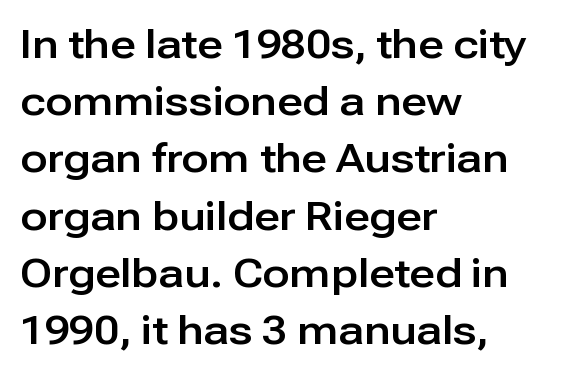
Q: Is the text italic (slanted)? A: No, it is upright.
Q: Is the typeface a serif or a sans-serif typeface? A: Sans-serif.
Q: Is the text underlined? A: No.
Q: How is the paragraph aligned? A: Left-aligned.
Q: Is the spacing between letters normal or unusually wide? A: Normal.
Q: Is the spacing between lines tight, normal or loose? A: Normal.
Q: Width (condensed, normal, or wide)? A: Normal.
Q: Stroke contrast? A: Low.
Q: x-height? A: Medium.
Q: Monospaced? A: No.
